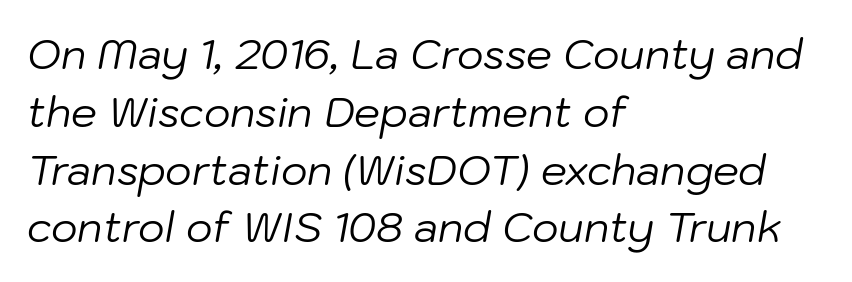
The image shows 41 px regular-weight type, italic (leaning right); set left-aligned, normal line spacing (1.41x), normal letter spacing, not underlined; low stroke contrast and a medium x-height.
